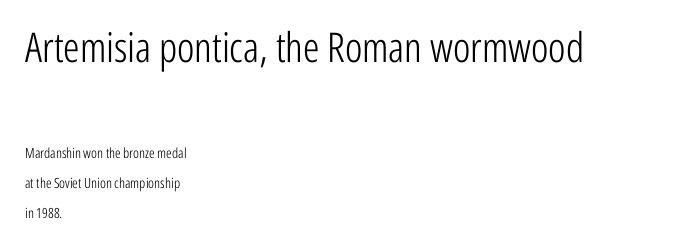
Q: Is the text bold? A: No.
Q: Is the text italic (slanted)? A: No, it is upright.
Q: Is the typeface a serif or a sans-serif typeface? A: Sans-serif.
Q: Is the text underlined? A: No.
Q: How is the paragraph aligned? A: Left-aligned.
Q: Is the spacing between letters normal or unusually wide? A: Normal.
Q: Is the spacing between lines tight, normal or loose? A: Loose.
Q: Which block of text is set in a larger size, the first (top) or the second (bottom)? A: The first (top) one.
Q: Width (condensed, normal, or wide)? A: Condensed.
Q: Stroke contrast? A: Low.
Q: x-height? A: Medium.
Q: Monospaced? A: No.
